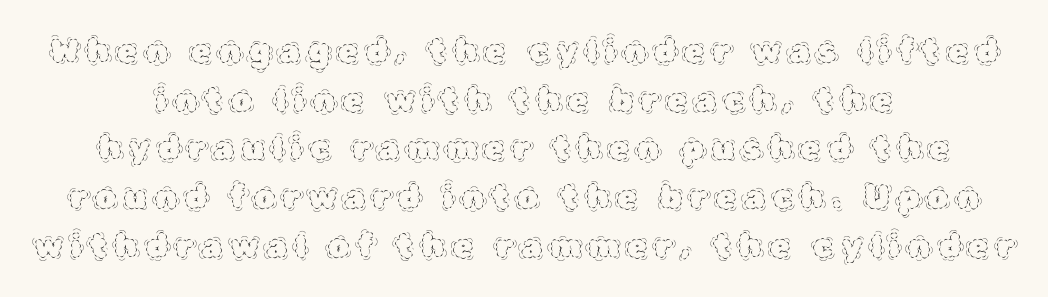
The image shows 32 px thin type, upright; set centered, normal line spacing (1.52x), unusually wide letter spacing (+0.27 em), not underlined; a large x-height.
